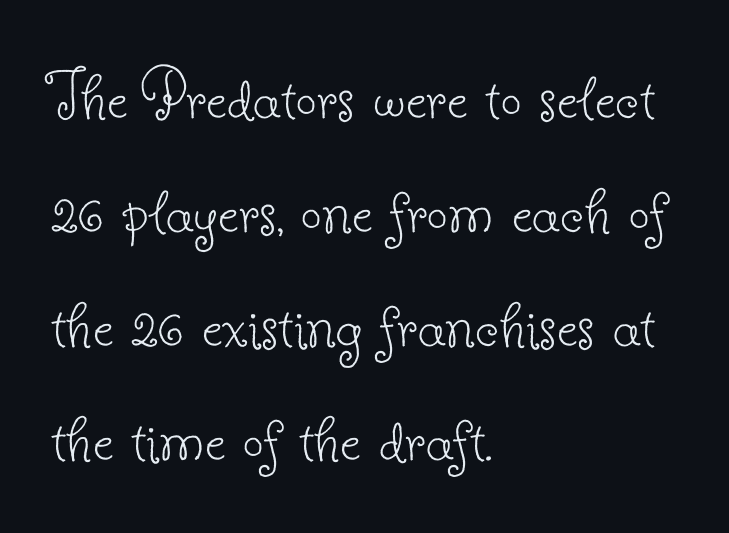
Q: Is the text bold? A: No.
Q: Is the text italic (slanted)? A: No, it is upright.
Q: Is the typeface a serif or a sans-serif typeface? A: Serif.
Q: Is the text underlined? A: No.
Q: How is the paragraph aligned? A: Left-aligned.
Q: Is the spacing between letters normal or unusually wide? A: Normal.
Q: Is the spacing between lines tight, normal or loose? A: Normal.
Q: Width (condensed, normal, or wide)? A: Normal.
Q: Stroke contrast? A: Low.
Q: x-height? A: Small.
Q: Monospaced? A: No.
